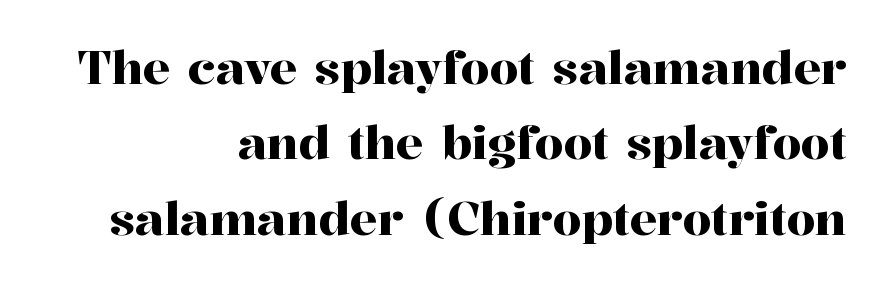
Students, observe: this is what conventionally led text looks like. The strip under each line holds only bare page. You can tell from the footed stems that serif type was used. Posture: straight, roman, zero tilt. This sample has the flowing, uneven cadence of proportional lettering.
